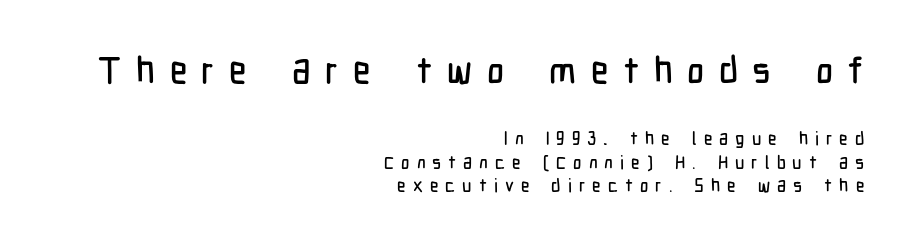
Looks like regular typesetting: each glyph gets only the width it needs. Larger block? The one above; the one below is distinctly smaller. The rendering inserts visible extra space after every character. Nobody drew a line under any word here. This is roman type, the default non-slanted kind.
